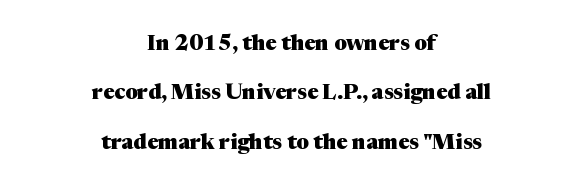
Loosely led — the rows are spread out. The face used here is rendered with its standard letterfit. The font's upright variant was chosen for this text. Rule under the text: the space is simply empty. Thick stems and heavy bowls — unmistakably bold. Where is the straight margin? There isn't one; the lines are centered.
